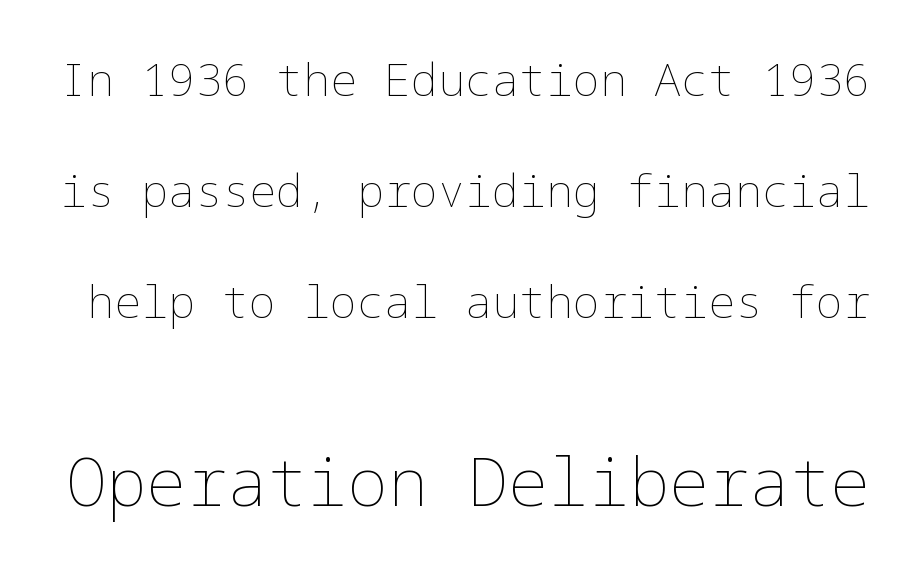
The typesetting does not lean heavy: it is not bold. Size hierarchy here favors the trailing block over the leading one. Regarding leading, the lines here are spaced well apart. The string is rendered with underlining switched off. The horizontal fit of the characters is conventional and even. The specimen reads as upright at a glance.
